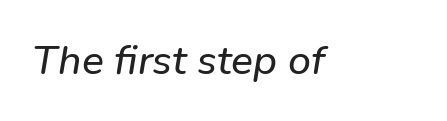
{"italic": "yes", "lean": "right", "slant_degrees": 9, "width": "normal", "stroke_contrast": "low", "x_height": "medium", "monospaced": "no", "underline": "no", "letter_spacing": "normal", "letter_spacing_em": 0.0, "glyph_px": 41}
